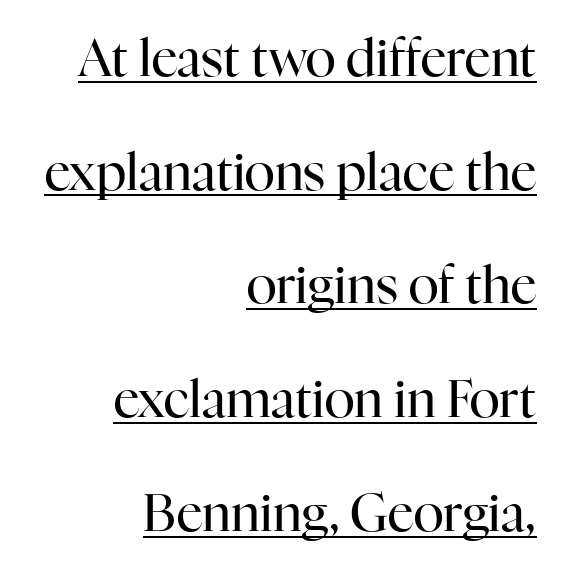
The ragged edge is on the left, which tells us the setting is flush right. Words appear dense and cohesive because spacing is normal. Are there feet on the stems? There are — it's a serif. Spacing verdict: proportional, widths tailored to each character.
